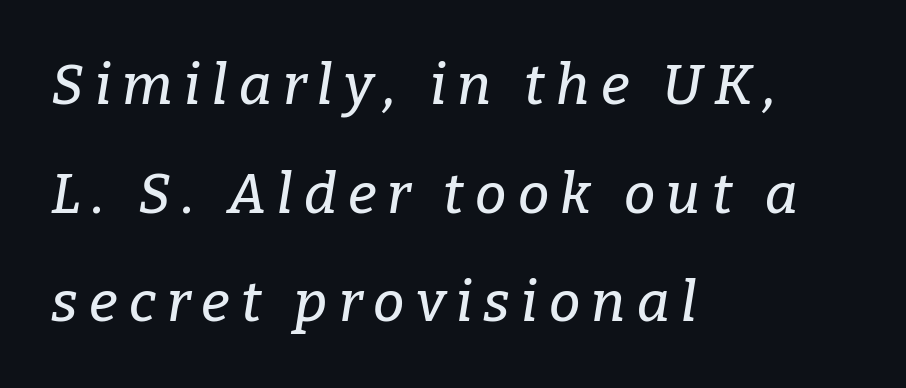
The lines in this sample share a left origin and differ only in where they stop. Words appear elongated and porous because spacing is wide. Decoration check: the copy has no underline. Note the varied advance widths — an 'i' is clearly narrower than an 'm'. The axis of the letterforms is tilted away from vertical.
